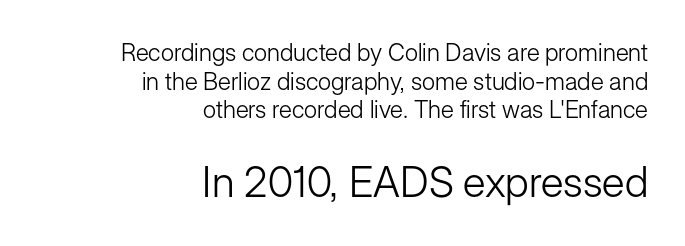
{"serif": "no", "italic": "no", "bold": "no", "weight": "light", "width": "normal", "stroke_contrast": "low", "x_height": "medium", "monospaced": "no", "underline": "no", "align": "right", "line_spacing_ratio": 1.19, "letter_spacing": "normal", "letter_spacing_em": 0.0, "larger_block": "second", "size_ratio": 1.75, "glyph_px": 42}
